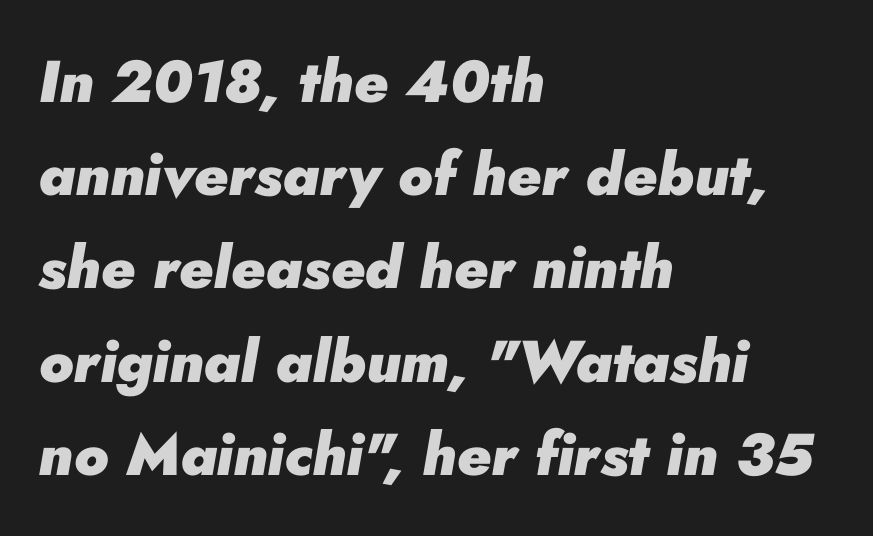
You can tell it's italic because the verticals aren't actually vertical. The passage shown is emphatically bold. Teacher's note: observe the even left margin — that is flush-left alignment. Students, note that the glyphs here touch the page at normal intervals. Has an underline been added? It has not. Character widths vary here, with narrow letters taking less room than wide ones.
